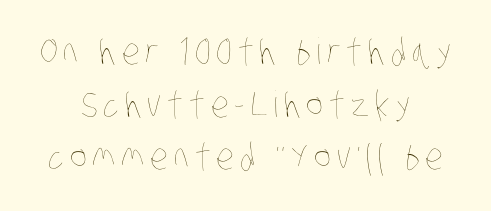
Q: Is the text bold? A: No.
Q: Is the text underlined? A: No.
Q: How is the paragraph aligned? A: Centered.
Q: Is the spacing between lines tight, normal or loose? A: Normal.
Q: Width (condensed, normal, or wide)? A: Condensed.
Q: Stroke contrast? A: Low.
Q: x-height? A: Large.
Q: Monospaced? A: No.
